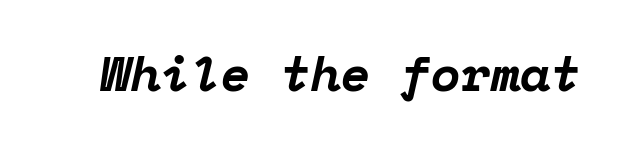
The image shows 49 px bold serif type, italic (leaning right), monospaced; set normal letter spacing, not underlined; low stroke contrast and a medium x-height.
